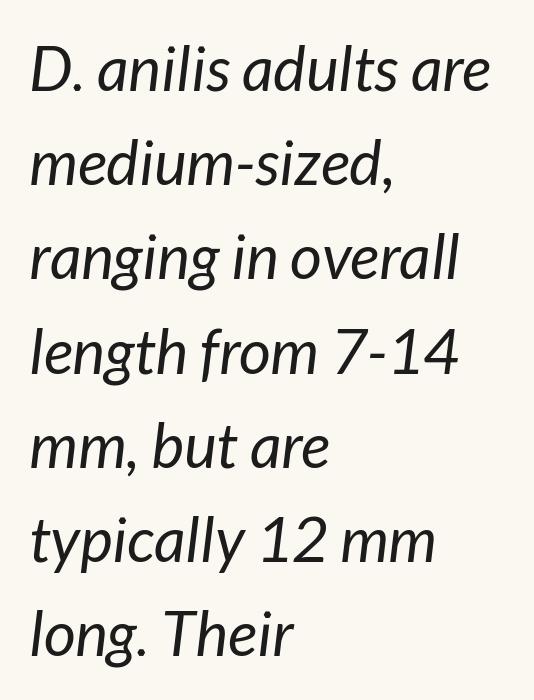
Left-aligned paragraph, ragged on the right. Slanted lettering throughout. Characters follow at the spacing the type designer built in. Rows of type keep a routine distance in the vertical direction. Think standard paragraph weight, or any step lighter than that.
